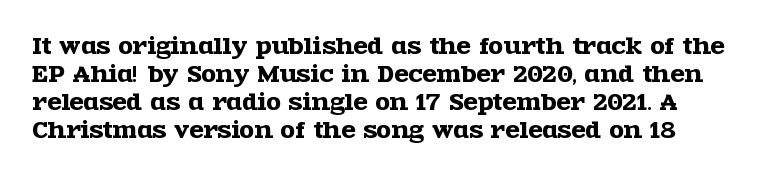
The rendering keeps characters at their native spacing. Vertically, the passage feels balanced, rows spaced as you'd expect. Descender tails drop into unmarked territory. Unlike italic type, these characters show no tilt at all.
